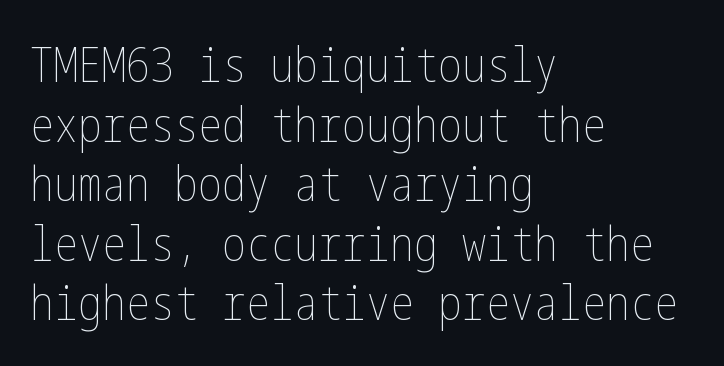
Is there any slant? The stems are plumb. The foot of each line stays bare and open. Heaviness? Minimal to ordinary, like unemphasized prose. Leftover space on each line is placed entirely after the last word.
